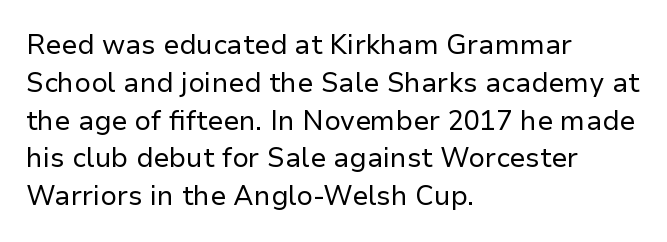
Q: Is the text bold? A: No.
Q: Is the text italic (slanted)? A: No, it is upright.
Q: Is the text underlined? A: No.
Q: How is the paragraph aligned? A: Left-aligned.
Q: Is the spacing between letters normal or unusually wide? A: Normal.
Q: Is the spacing between lines tight, normal or loose? A: Normal.
